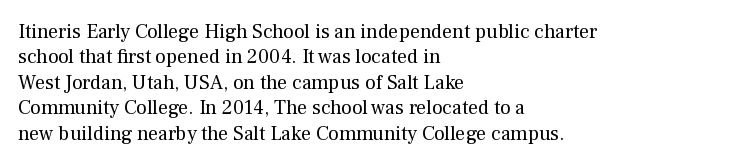
Q: Is the text bold? A: No.
Q: Is the text italic (slanted)? A: No, it is upright.
Q: Is the text underlined? A: No.
Q: How is the paragraph aligned? A: Left-aligned.
Q: Is the spacing between letters normal or unusually wide? A: Normal.
Q: Is the spacing between lines tight, normal or loose? A: Normal.
